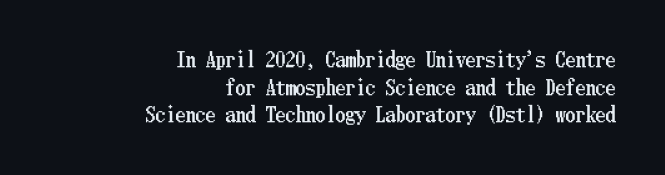
{"italic": "no", "underline": "no", "align": "right", "line_spacing": "normal", "line_spacing_ratio": 1.38, "letter_spacing": "normal", "letter_spacing_em": 0.0, "glyph_px": 20}
